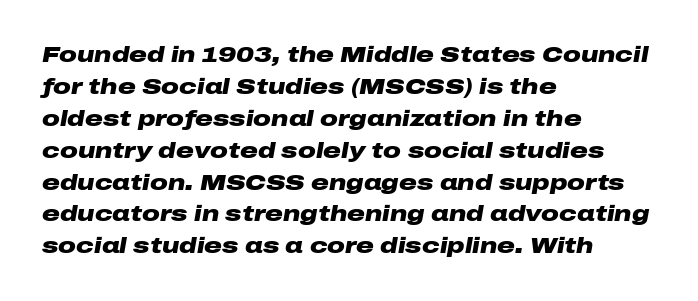
Q: Is the text bold? A: Yes.
Q: Is the text italic (slanted)? A: Yes, it leans right by about 10 degrees.
Q: Is the text underlined? A: No.
Q: How is the paragraph aligned? A: Left-aligned.
Q: Is the spacing between letters normal or unusually wide? A: Normal.
Q: Is the spacing between lines tight, normal or loose? A: Normal.
